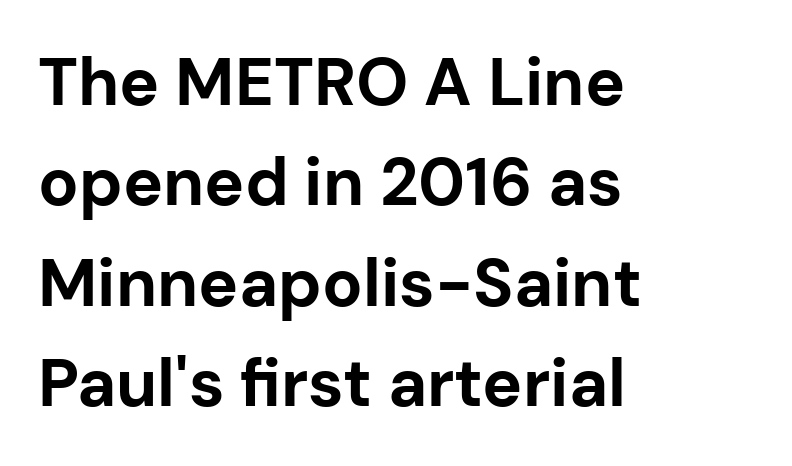
The image shows 67 px bold sans-serif type, upright; set left-aligned, normal line spacing (1.5x), normal letter spacing, not underlined; low stroke contrast and a medium x-height.
